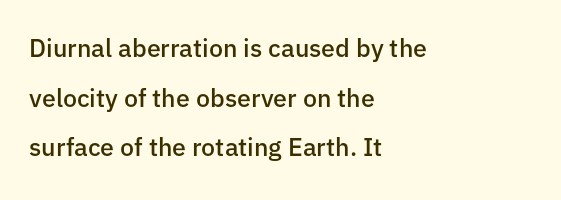
The image shows 25 px text type, upright; set left-aligned, loose line spacing (1.99x), normal letter spacing, not underlined.
